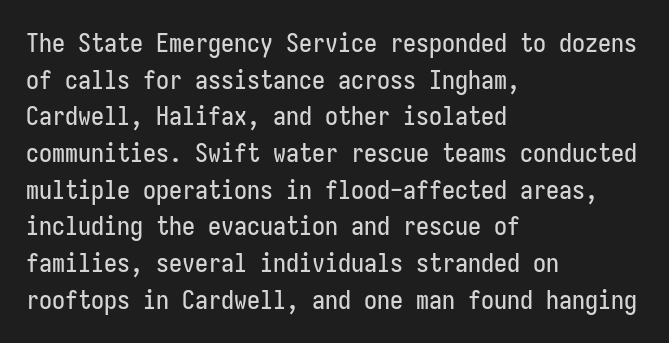
Q: Is the text italic (slanted)? A: No, it is upright.
Q: Is the text underlined? A: No.
Q: How is the paragraph aligned? A: Left-aligned.
Q: Is the spacing between letters normal or unusually wide? A: Normal.
Q: Is the spacing between lines tight, normal or loose? A: Normal.
